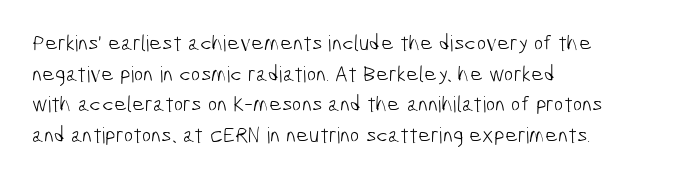
{"bold": "no", "underline": "no", "align": "left", "line_spacing": "normal", "line_spacing_ratio": 1.39, "letter_spacing": "normal", "letter_spacing_em": 0.0, "glyph_px": 22}
